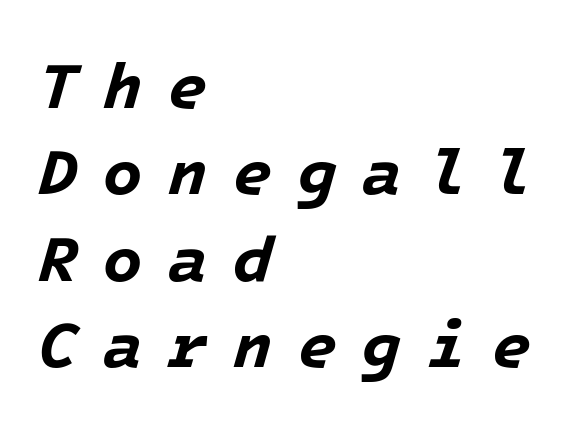
{"italic": "yes", "lean": "right", "slant_degrees": 16, "bold": "yes", "weight": "bold", "width": "normal", "stroke_contrast": "low", "x_height": "medium", "underline": "no", "align": "left", "line_spacing": "normal", "line_spacing_ratio": 1.35, "letter_spacing": "wide", "letter_spacing_em": 0.4, "glyph_px": 64}
